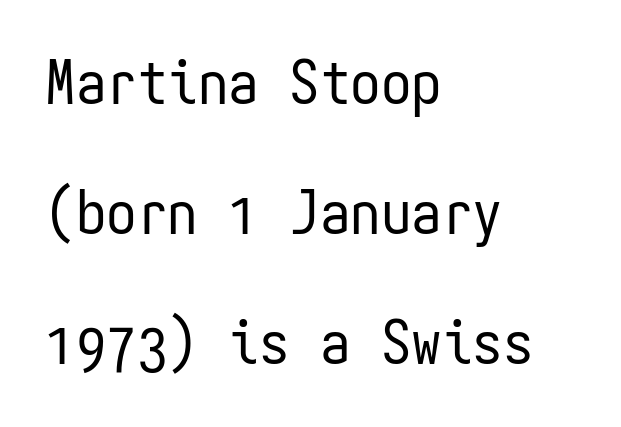
The image shows 61 px regular-weight, condensed sans-serif type, upright, monospaced; set left-aligned, loose line spacing (2.13x), normal letter spacing, not underlined; low stroke contrast and a medium x-height.
